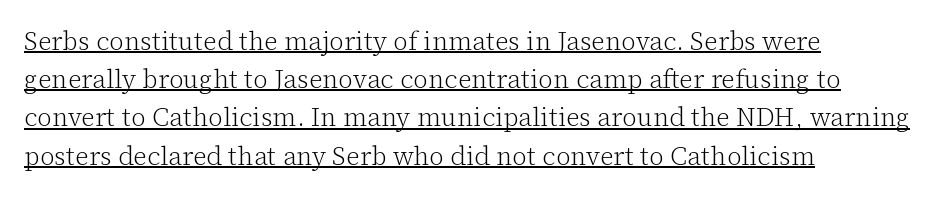
The image shows 26 px text type, upright; set left-aligned, normal line spacing (1.47x), normal letter spacing, underlined.
